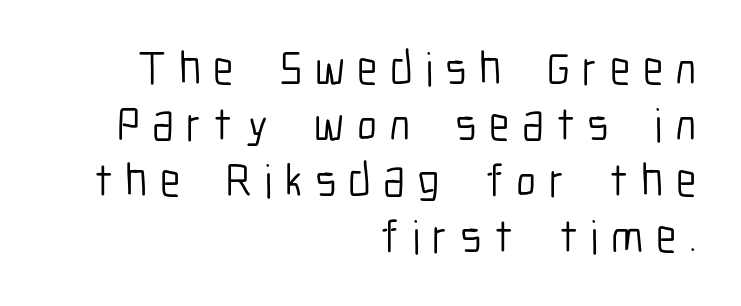
The image shows 47 px light, condensed sans-serif type, upright; set right-aligned, line spacing 1.19x, unusually wide letter spacing (+0.26 em), not underlined; low stroke contrast and a medium x-height.
